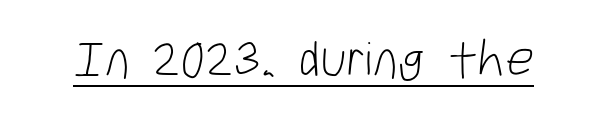
Classification — sans serif. Do the characters align in a grid? No, the font is proportional. These lines keep a tight, regular rhythm from letter to letter. No chunkiness to these letters — they're not bold. Somebody hit Ctrl+U on this one — the words are underlined.
